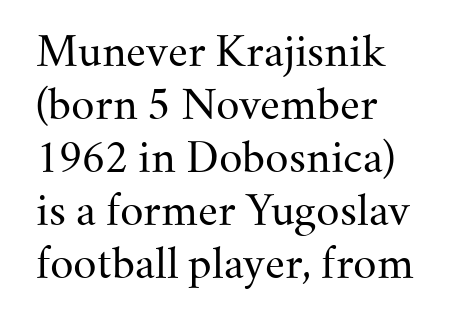
The image shows 41 px regular-weight serif type, upright; set left-aligned, normal line spacing (1.29x), normal letter spacing, not underlined; medium stroke contrast and a small x-height.
